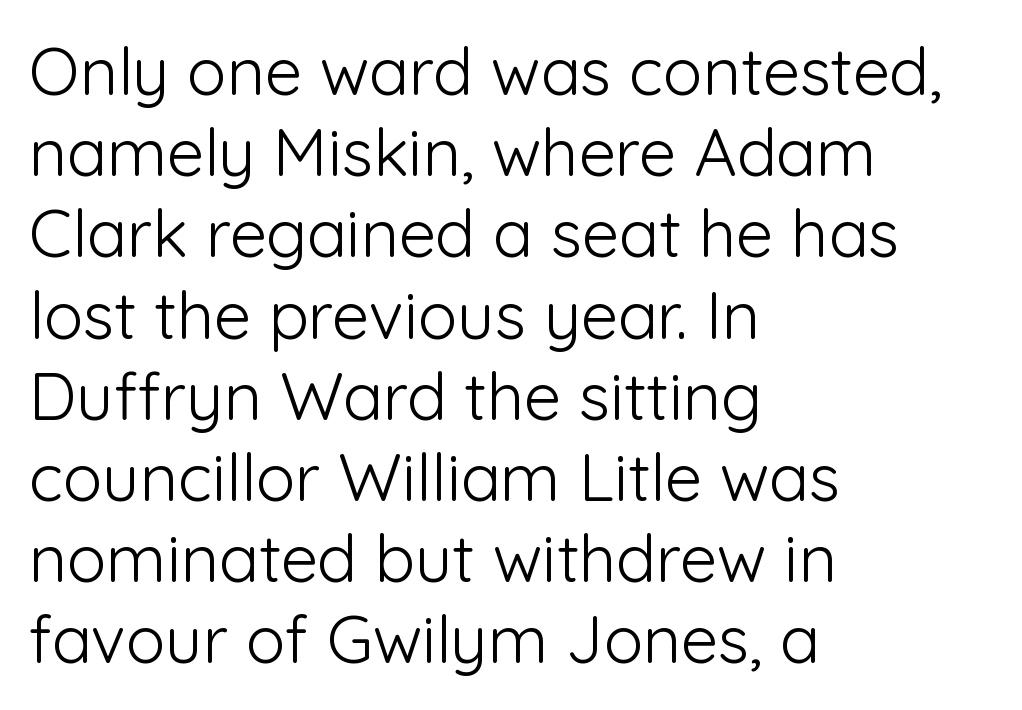
Q: Is the text bold? A: No.
Q: Is the text italic (slanted)? A: No, it is upright.
Q: Is the typeface a serif or a sans-serif typeface? A: Sans-serif.
Q: Is the text underlined? A: No.
Q: How is the paragraph aligned? A: Left-aligned.
Q: Is the spacing between letters normal or unusually wide? A: Normal.
Q: Width (condensed, normal, or wide)? A: Normal.
Q: Stroke contrast? A: Low.
Q: x-height? A: Medium.
Q: Monospaced? A: No.
